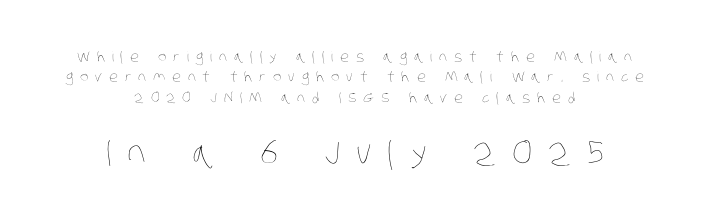
Q: Is the text bold? A: No.
Q: Is the text underlined? A: No.
Q: How is the paragraph aligned? A: Centered.
Q: Is the spacing between letters normal or unusually wide? A: Unusually wide.
Q: Is the spacing between lines tight, normal or loose? A: Normal.
Q: Which block of text is set in a larger size, the first (top) or the second (bottom)? A: The second (bottom) one.
Q: Width (condensed, normal, or wide)? A: Condensed.
Q: Stroke contrast? A: Low.
Q: x-height? A: Large.
Q: Monospaced? A: No.
